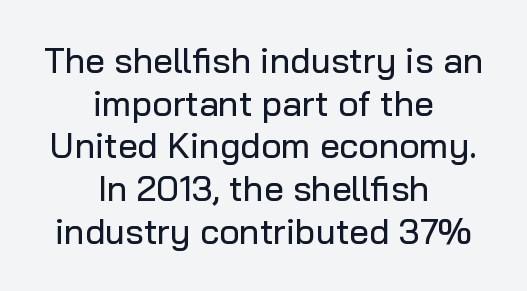
If you drew a line through each stem, it would be perfectly vertical. A typesetter would call this proportional, since set widths differ per character. Line starts and ends both wander, symmetrically. In terms of letterform style, serifs are entirely absent.
